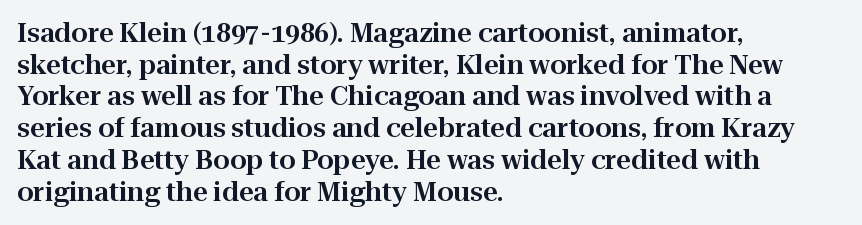
Q: Is the text italic (slanted)? A: No, it is upright.
Q: Is the text underlined? A: No.
Q: How is the paragraph aligned? A: Left-aligned.
Q: Is the spacing between letters normal or unusually wide? A: Normal.
